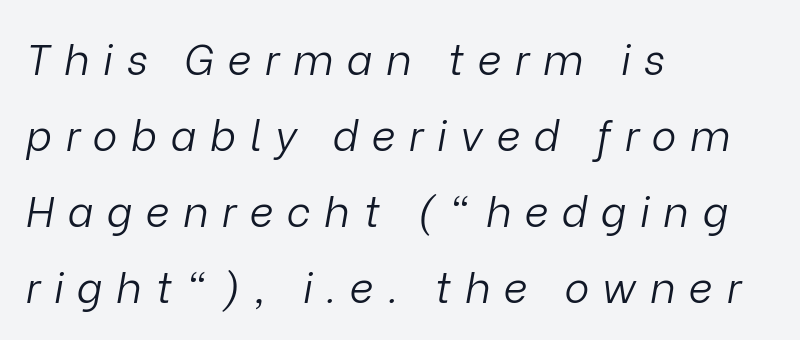
Q: Is the text bold? A: No.
Q: Is the text italic (slanted)? A: Yes, it leans right by about 9 degrees.
Q: Is the text underlined? A: No.
Q: How is the paragraph aligned? A: Left-aligned.
Q: Is the spacing between letters normal or unusually wide? A: Unusually wide.
Q: Width (condensed, normal, or wide)? A: Normal.
Q: Stroke contrast? A: Low.
Q: x-height? A: Medium.
Q: Monospaced? A: No.
